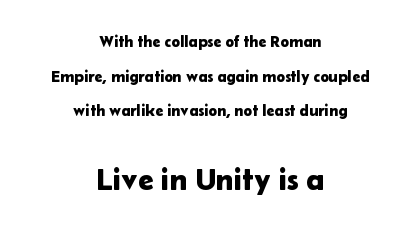
{"serif": "no", "italic": "no", "width": "normal", "stroke_contrast": "low", "x_height": "medium", "monospaced": "no", "underline": "no", "align": "center", "line_spacing": "loose", "line_spacing_ratio": 2.17, "letter_spacing": "normal", "letter_spacing_em": 0.0, "larger_block": "second", "size_ratio": 1.94, "glyph_px": 31}
